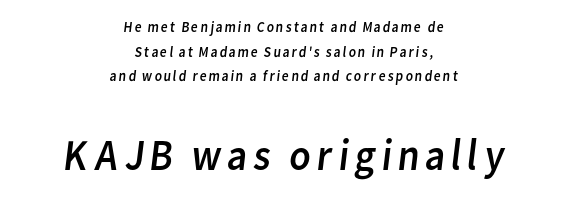
{"serif": "no", "bold": "no", "weight": "regular", "width": "normal", "stroke_contrast": "low", "x_height": "medium", "monospaced": "no", "underline": "no", "align": "center", "line_spacing": "normal", "line_spacing_ratio": 1.64, "larger_block": "second", "size_ratio": 2.93, "glyph_px": 44}
